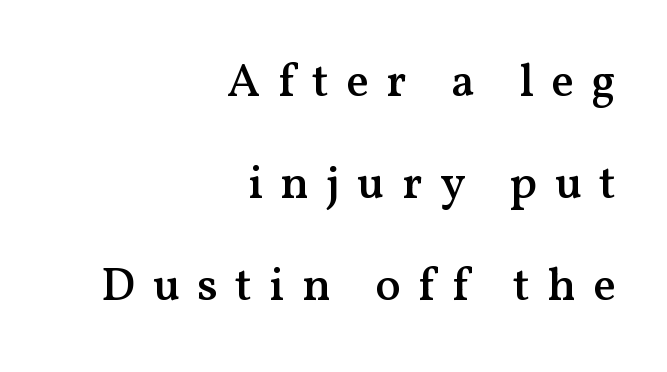
Q: Is the text bold? A: Semi-bold.
Q: Is the text italic (slanted)? A: No, it is upright.
Q: Is the typeface a serif or a sans-serif typeface? A: Serif.
Q: Is the text underlined? A: No.
Q: How is the paragraph aligned? A: Right-aligned.
Q: Is the spacing between letters normal or unusually wide? A: Unusually wide.
Q: Is the spacing between lines tight, normal or loose? A: Loose.
Q: Width (condensed, normal, or wide)? A: Normal.
Q: Stroke contrast? A: Medium.
Q: x-height? A: Medium.
Q: Monospaced? A: No.
